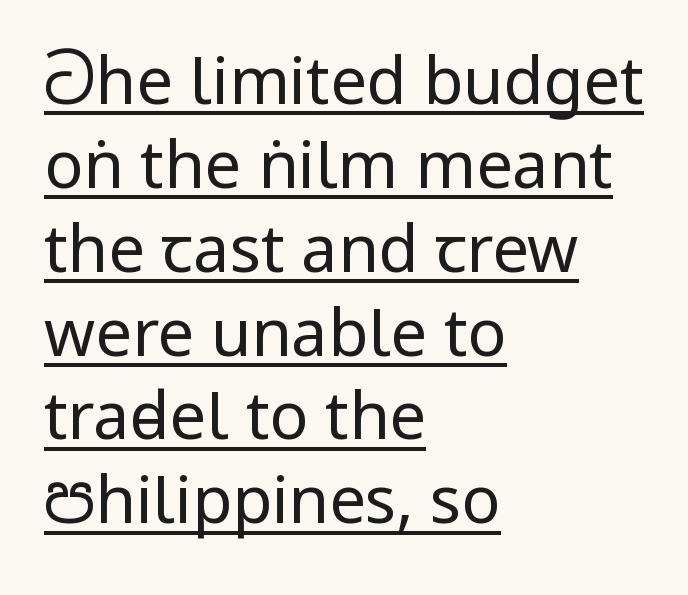
Q: Is the text bold? A: No.
Q: Is the text italic (slanted)? A: No, it is upright.
Q: Is the typeface a serif or a sans-serif typeface? A: Sans-serif.
Q: Is the text underlined? A: Yes.
Q: How is the paragraph aligned? A: Left-aligned.
Q: Is the spacing between letters normal or unusually wide? A: Normal.
Q: Is the spacing between lines tight, normal or loose? A: Normal.
Q: Width (condensed, normal, or wide)? A: Condensed.
Q: Stroke contrast? A: Low.
Q: x-height? A: Large.
Q: Monospaced? A: No.
